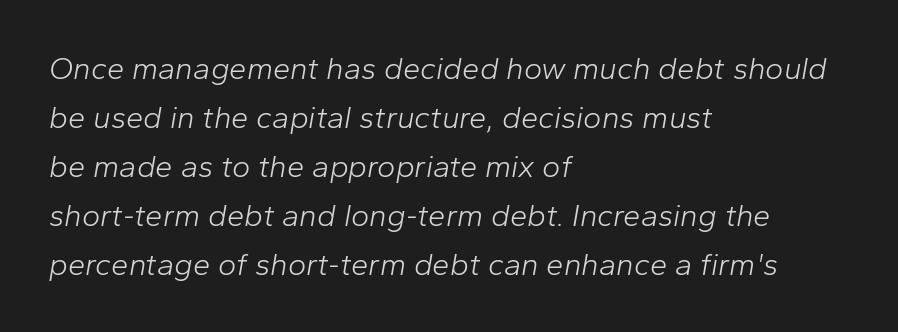
The image shows 31 px light type, italic (leaning right); set left-aligned, normal line spacing (1.58x), normal letter spacing, not underlined; low stroke contrast and a medium x-height.
